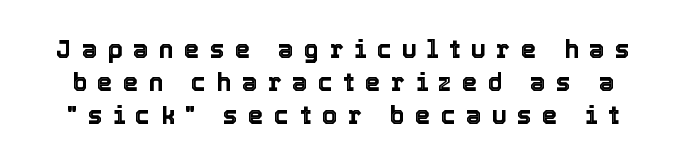
The image shows 25 px text type, upright; set normal line spacing (1.33x), unusually wide letter spacing (+0.41 em), not underlined.
